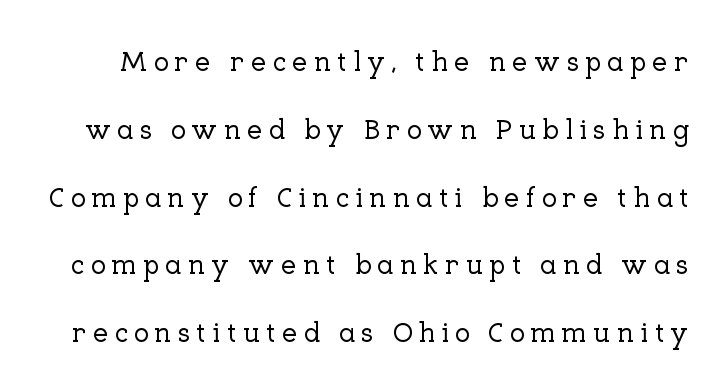
The image shows 28 px serif type, upright; set loose line spacing (2.42x), unusually wide letter spacing (+0.21 em), not underlined; low stroke contrast and a medium x-height.
